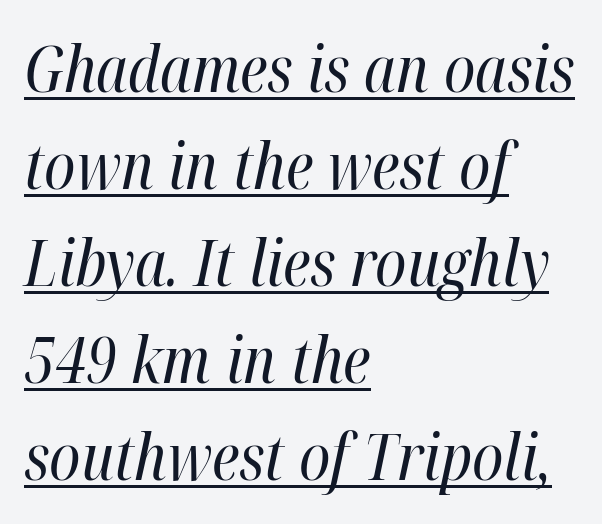
{"italic": "yes", "lean": "right", "slant_degrees": 12, "bold": "no", "weight": "regular", "width": "condensed", "stroke_contrast": "high", "x_height": "medium", "monospaced": "no", "underline": "yes", "align": "left", "line_spacing": "normal", "line_spacing_ratio": 1.54, "letter_spacing": "normal", "letter_spacing_em": 0.0, "glyph_px": 63}
